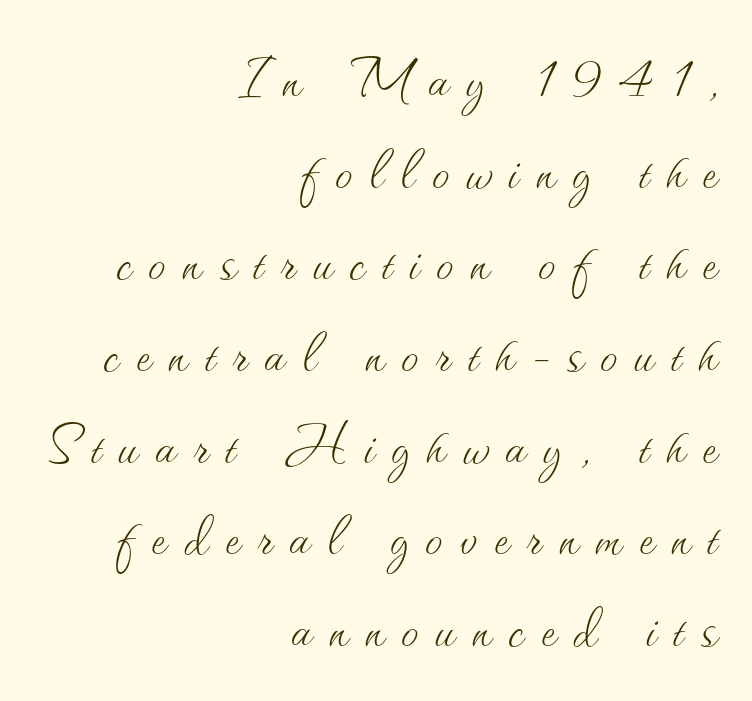
{"bold": "no", "weight": "thin", "width": "normal", "stroke_contrast": "medium", "x_height": "small", "monospaced": "no", "underline": "no", "align": "right", "line_spacing": "normal", "line_spacing_ratio": 1.31, "letter_spacing": "wide", "letter_spacing_em": 0.25, "glyph_px": 70}
